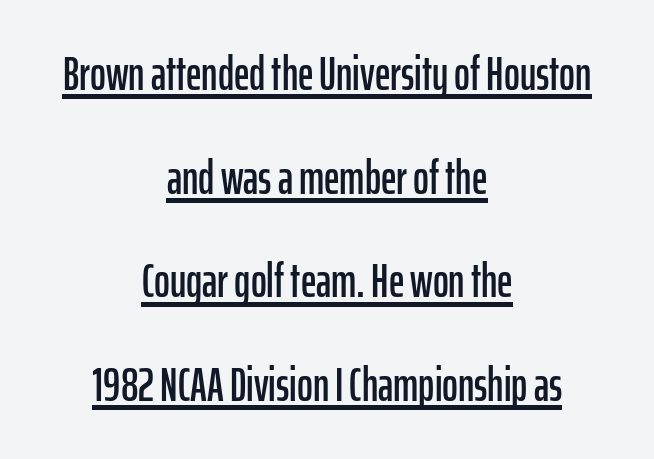
The image shows 48 px condensed sans-serif type, upright; set centered, loose line spacing (2.16x), normal letter spacing, underlined; low stroke contrast and a medium x-height.
